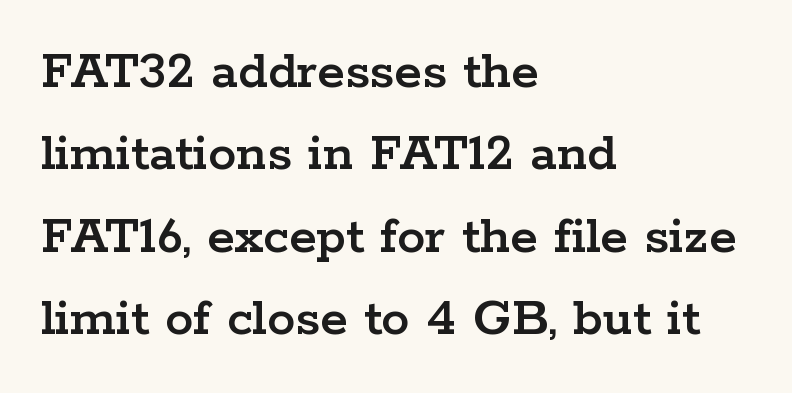
Q: Is the text italic (slanted)? A: No, it is upright.
Q: Is the typeface a serif or a sans-serif typeface? A: Serif.
Q: Is the text underlined? A: No.
Q: How is the paragraph aligned? A: Left-aligned.
Q: Is the spacing between letters normal or unusually wide? A: Normal.
Q: Is the spacing between lines tight, normal or loose? A: Normal.
Q: Width (condensed, normal, or wide)? A: Wide.
Q: Stroke contrast? A: Low.
Q: x-height? A: Medium.
Q: Monospaced? A: No.
